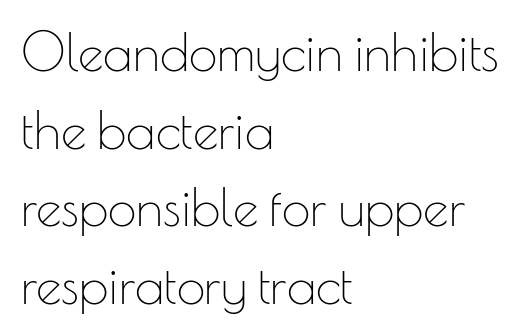
Q: Is the text bold? A: No.
Q: Is the text italic (slanted)? A: No, it is upright.
Q: Is the typeface a serif or a sans-serif typeface? A: Sans-serif.
Q: Is the text underlined? A: No.
Q: How is the paragraph aligned? A: Left-aligned.
Q: Is the spacing between letters normal or unusually wide? A: Normal.
Q: Is the spacing between lines tight, normal or loose? A: Normal.
Q: Width (condensed, normal, or wide)? A: Normal.
Q: Stroke contrast? A: Low.
Q: x-height? A: Small.
Q: Monospaced? A: No.
